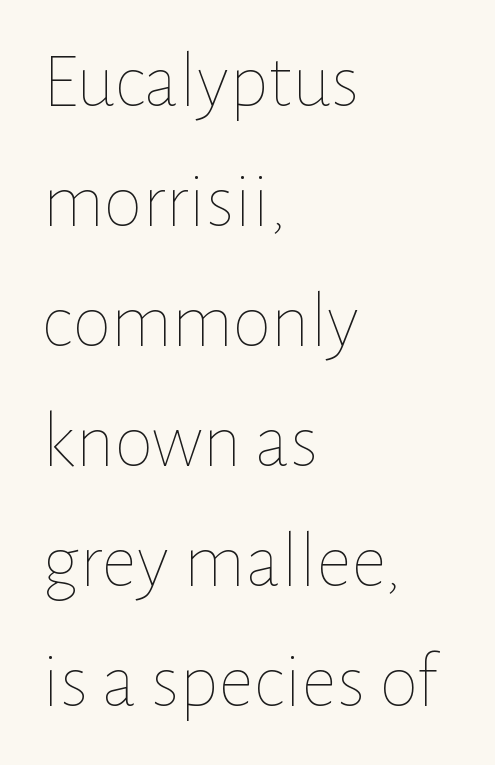
{"italic": "no", "bold": "no", "weight": "thin", "width": "normal", "stroke_contrast": "low", "x_height": "medium", "monospaced": "no", "underline": "no", "align": "left", "line_spacing": "normal", "line_spacing_ratio": 1.52, "letter_spacing": "normal", "letter_spacing_em": 0.0, "glyph_px": 79}
